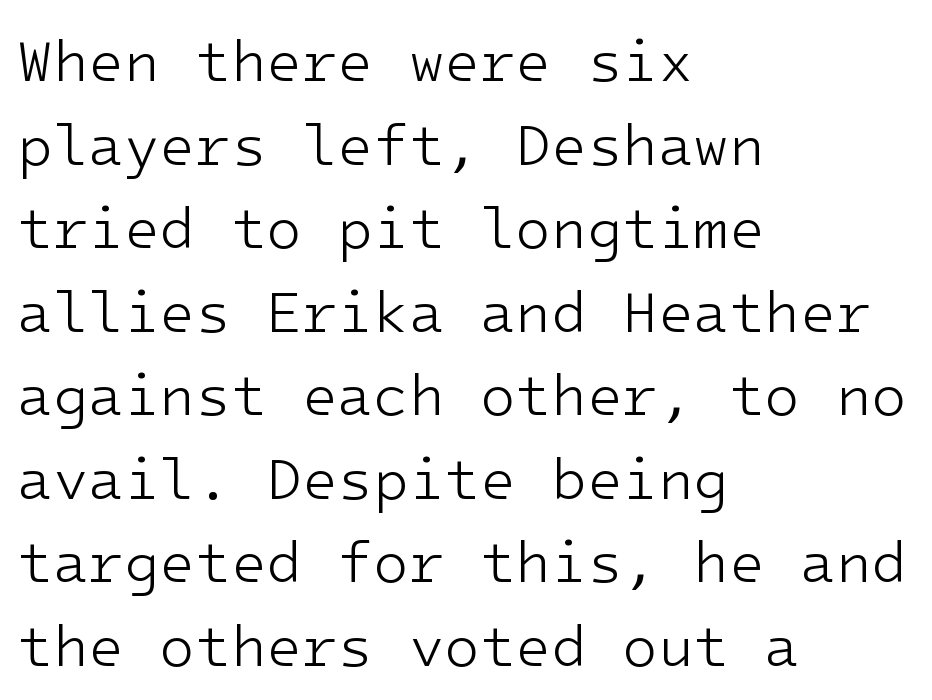
Stems here are at most as thick as an everyday book face. Normally led — the rows are evenly, conventionally spaced. When letters stand straight like this, we call the style roman or upright. If you drew a ruler down the left edge, every line would touch it.
